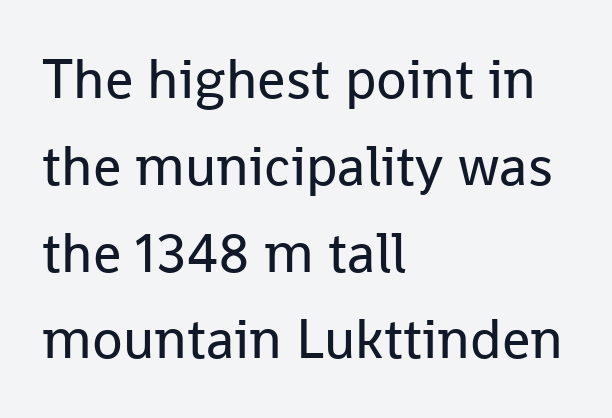
The image shows 56 px regular-weight sans-serif type, upright; set left-aligned, normal line spacing (1.55x), normal letter spacing, not underlined; low stroke contrast and a medium x-height.
